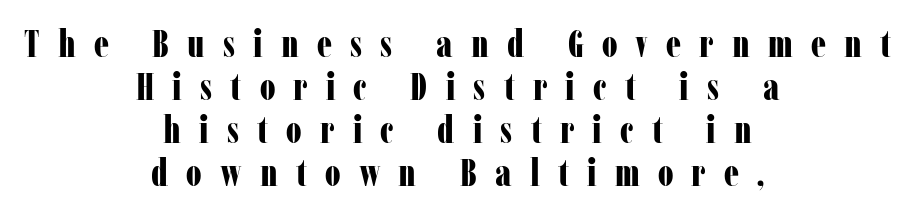
Q: Is the text bold? A: Yes.
Q: Is the text italic (slanted)? A: No, it is upright.
Q: Is the typeface a serif or a sans-serif typeface? A: Serif.
Q: Is the text underlined? A: No.
Q: How is the paragraph aligned? A: Centered.
Q: Is the spacing between letters normal or unusually wide? A: Unusually wide.
Q: Is the spacing between lines tight, normal or loose? A: Tight.
Q: Width (condensed, normal, or wide)? A: Condensed.
Q: Stroke contrast? A: Low.
Q: x-height? A: Medium.
Q: Monospaced? A: No.
